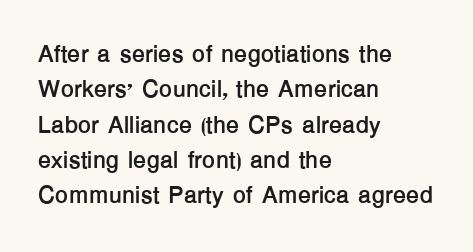
The image shows 24 px bold type, upright; set left-aligned, normal line spacing (1.47x), normal letter spacing, not underlined.
